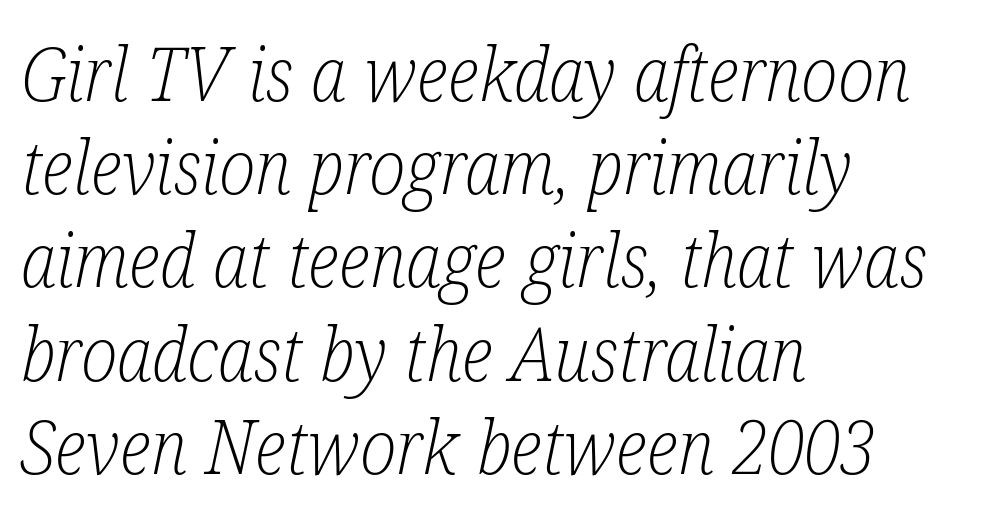
The image shows 74 px light, condensed serif type, italic (leaning right); set left-aligned, normal line spacing (1.26x), normal letter spacing, not underlined; low stroke contrast and a medium x-height.
